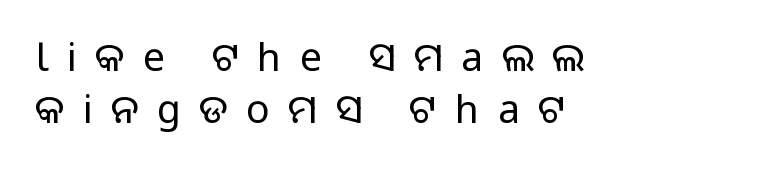
Varying glyph widths throughout — classic text-font behaviour. Does the leading feel generous? No, just average. The text was rendered using a sans face with plain stroke endings. The weight tops out at a normal text grade. Every character sits straight up, as roman type does. Is the block centered? No — it sits flush against the left margin.
